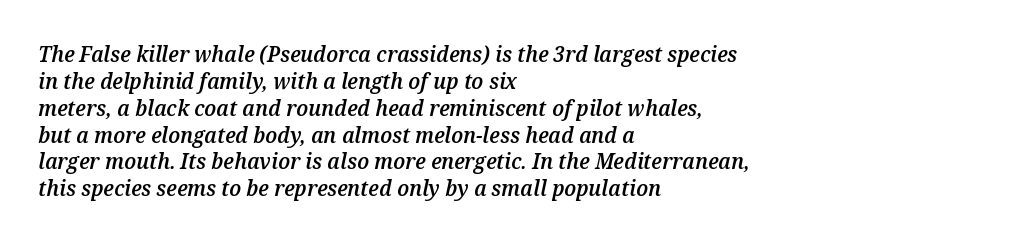
{"italic": "yes", "lean": "right", "slant_degrees": 12, "bold": "semi", "underline": "no", "align": "left", "line_spacing_ratio": 1.22, "letter_spacing": "normal", "letter_spacing_em": 0.0, "glyph_px": 22}
